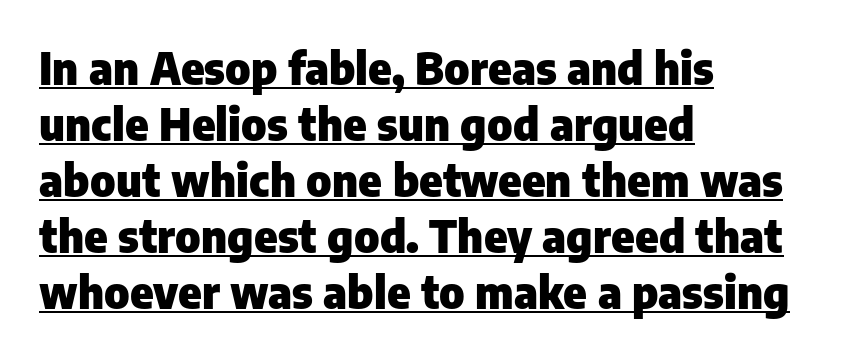
Q: Is the text bold? A: Yes.
Q: Is the text italic (slanted)? A: No, it is upright.
Q: Is the typeface a serif or a sans-serif typeface? A: Sans-serif.
Q: Is the text underlined? A: Yes.
Q: How is the paragraph aligned? A: Left-aligned.
Q: Is the spacing between letters normal or unusually wide? A: Normal.
Q: Is the spacing between lines tight, normal or loose? A: Normal.
Q: Width (condensed, normal, or wide)? A: Normal.
Q: Stroke contrast? A: Low.
Q: x-height? A: Medium.
Q: Monospaced? A: No.
